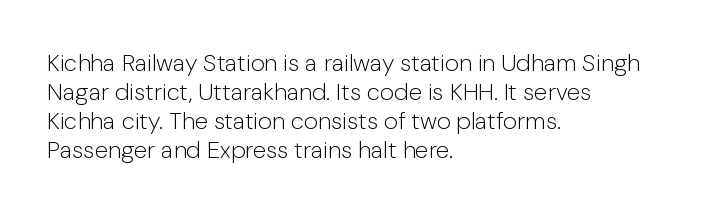
The image shows 24 px text type, upright; set left-aligned, line spacing 1.21x, normal letter spacing, not underlined.
